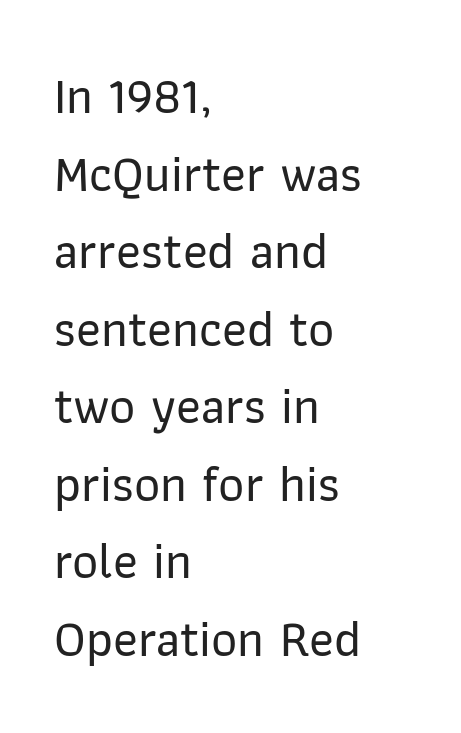
Standard letterfit; no display-style spreading of the glyphs. This sample is left-justified, so line endings fall wherever the words run out. Underline: absent. Is this a fixed-width face? No — the glyphs have proportional, varying widths.
